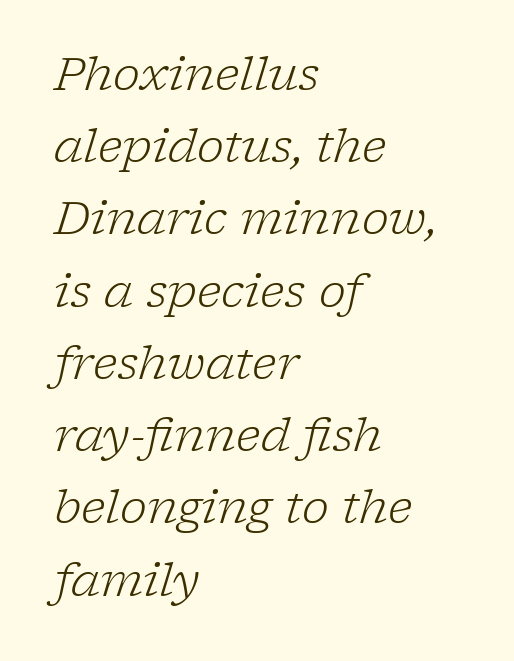
{"serif": "yes", "italic": "yes", "lean": "right", "slant_degrees": 17, "bold": "no", "weight": "light", "width": "normal", "stroke_contrast": "low", "x_height": "medium", "monospaced": "no", "underline": "no", "align": "left", "line_spacing": "normal", "line_spacing_ratio": 1.57, "letter_spacing": "normal", "letter_spacing_em": 0.0, "glyph_px": 46}
